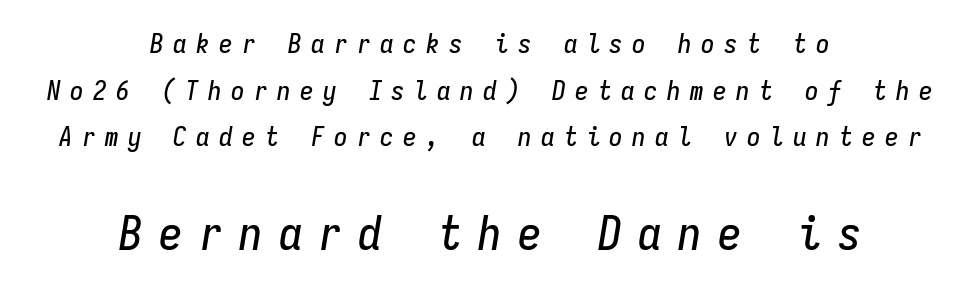
The text carries the slant typical of an italic or oblique font. Is this a fixed-width face? Yes — each glyph sits in an identical cell. Type size steps up from the first block to the second. Typeset on center — no edge is straight. Compared with typical body copy, the letter spacing here is much looser.
